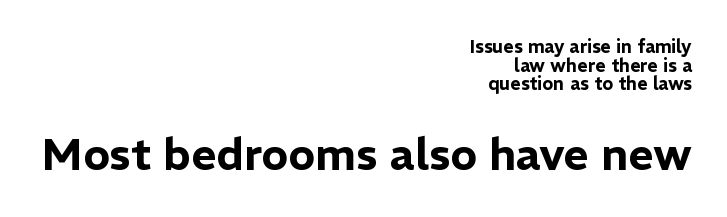
{"serif": "no", "italic": "no", "width": "normal", "stroke_contrast": "low", "x_height": "medium", "monospaced": "no", "underline": "no", "align": "right", "line_spacing": "tight", "line_spacing_ratio": 1.03, "letter_spacing": "normal", "letter_spacing_em": 0.0, "larger_block": "second", "size_ratio": 2.44, "glyph_px": 44}
